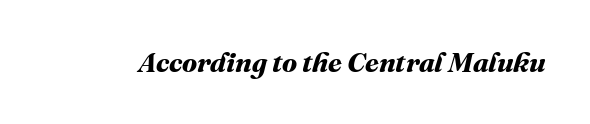
This rendering leaves character spacing at its baseline value. Decoration check: the copy has no underline. Looks like regular typesetting: each glyph gets only the width it needs. Is the type bold? Yes — the strokes are clearly thick and heavy.
